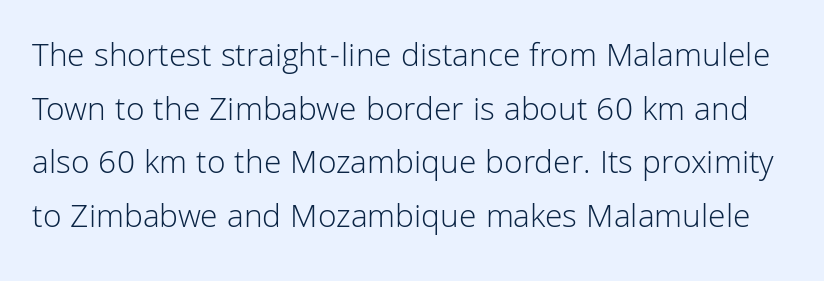
{"serif": "no", "italic": "no", "bold": "no", "weight": "light", "width": "normal", "stroke_contrast": "low", "x_height": "medium", "monospaced": "no", "underline": "no", "line_spacing": "normal", "line_spacing_ratio": 1.58, "letter_spacing": "normal", "letter_spacing_em": 0.0, "glyph_px": 34}
